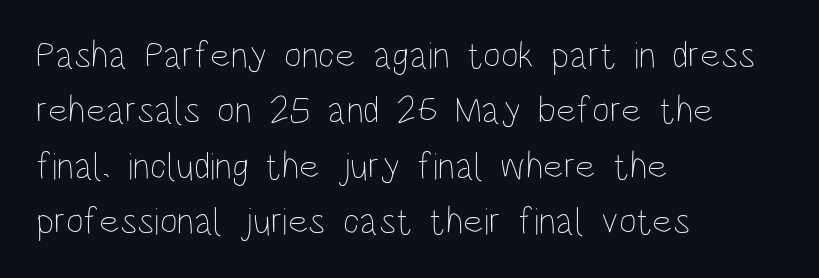
Varying glyph widths throughout — classic text-font behaviour. Does the lettering tilt? It doesn't — this is upright. The passage shown stacks its lines at a standard gap. The space beneath each line is pristine and unruled.
